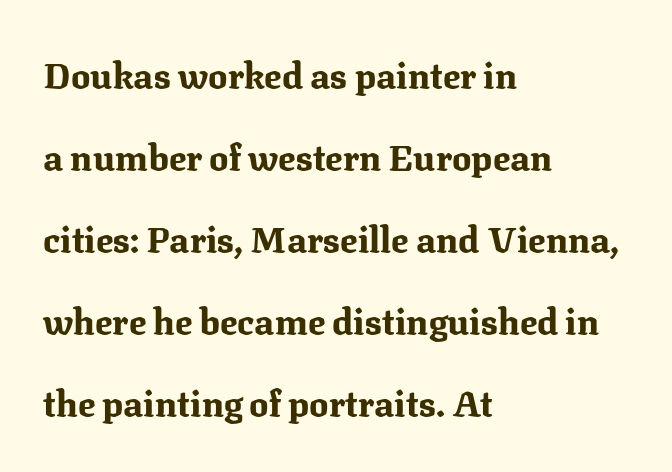
Whoever set this chose breathing room over compactness in the vertical rhythm. Is the letter spacing exaggerated? No — it looks like the ordinary default. On the weight axis this lands at bold, roughly 700. This sample has the flowing, uneven cadence of proportional lettering. Lines of text with bare space underneath.
